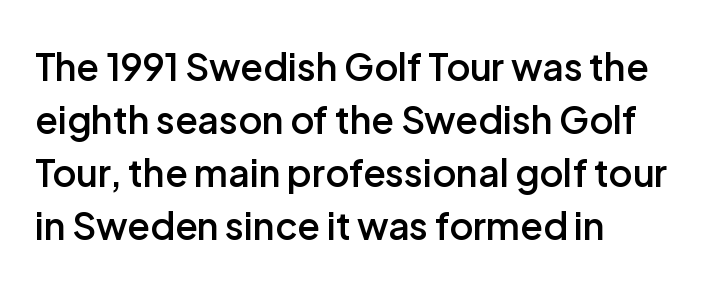
Q: Is the text bold? A: Semi-bold.
Q: Is the text italic (slanted)? A: No, it is upright.
Q: Is the typeface a serif or a sans-serif typeface? A: Sans-serif.
Q: Is the text underlined? A: No.
Q: How is the paragraph aligned? A: Left-aligned.
Q: Is the spacing between letters normal or unusually wide? A: Normal.
Q: Is the spacing between lines tight, normal or loose? A: Normal.
Q: Width (condensed, normal, or wide)? A: Normal.
Q: Stroke contrast? A: Low.
Q: x-height? A: Medium.
Q: Monospaced? A: No.
